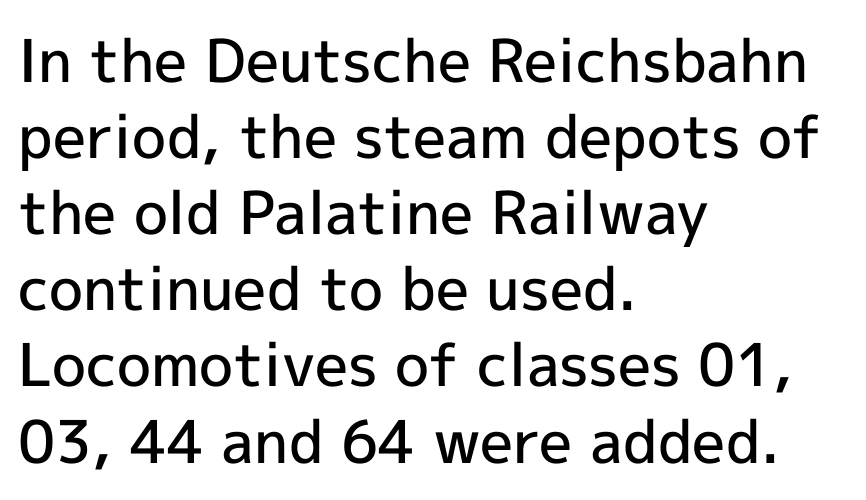
{"serif": "no", "italic": "no", "bold": "semi", "weight": "semibold", "width": "normal", "x_height": "medium", "monospaced": "no", "underline": "no", "align": "left", "line_spacing": "normal", "line_spacing_ratio": 1.29, "letter_spacing": "normal", "letter_spacing_em": 0.0, "glyph_px": 59}
